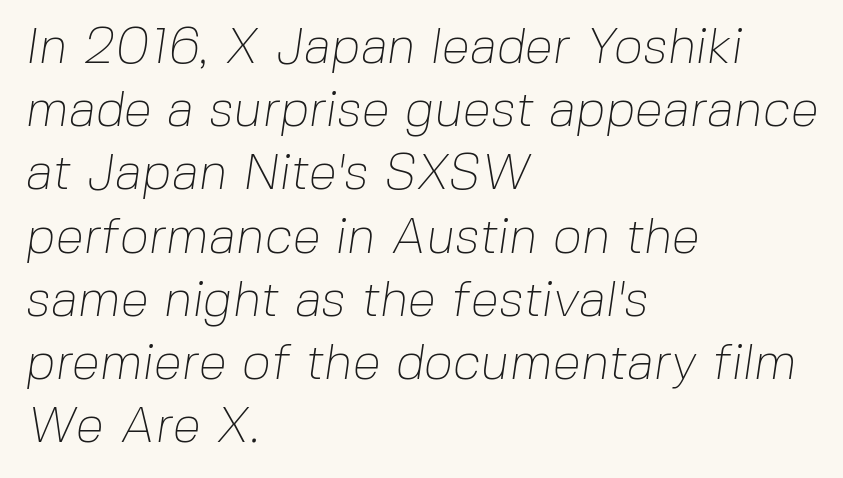
Q: Is the text bold? A: No.
Q: Is the typeface a serif or a sans-serif typeface? A: Sans-serif.
Q: Is the text underlined? A: No.
Q: How is the paragraph aligned? A: Left-aligned.
Q: Is the spacing between letters normal or unusually wide? A: Normal.
Q: Width (condensed, normal, or wide)? A: Normal.
Q: Stroke contrast? A: Low.
Q: x-height? A: Medium.
Q: Monospaced? A: No.
